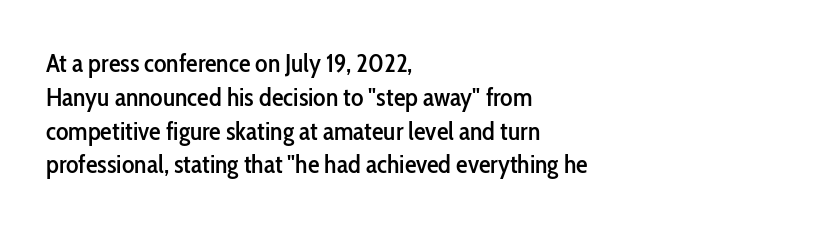
The image shows 26 px text type, upright; set left-aligned, normal line spacing (1.3x), normal letter spacing, not underlined.
